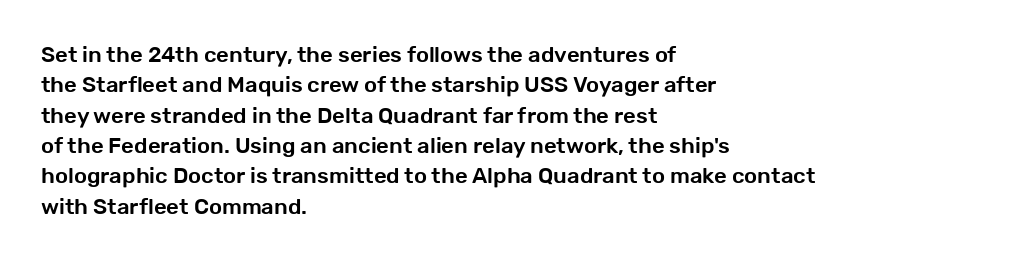
{"italic": "no", "underline": "no", "align": "left", "line_spacing": "normal", "line_spacing_ratio": 1.38, "letter_spacing": "normal", "letter_spacing_em": 0.0, "glyph_px": 22}
